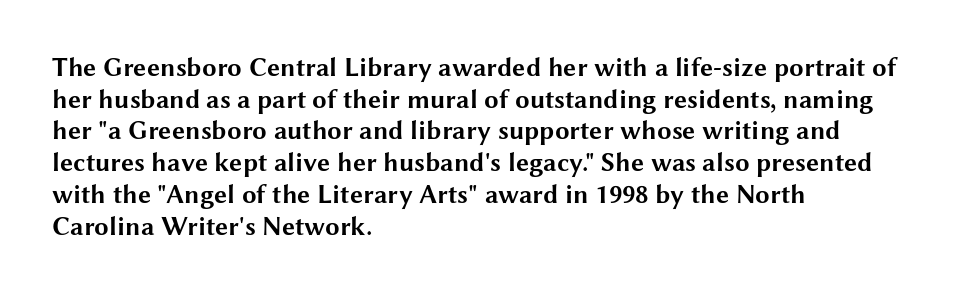
I'd describe the lettering as bold — thick and assertive. Words appear dense and cohesive because spacing is normal. Reading down the block, your eye returns to a fixed left position each line. The lettering holds an erect, upright posture throughout. Descender tails drop into unmarked territory.
